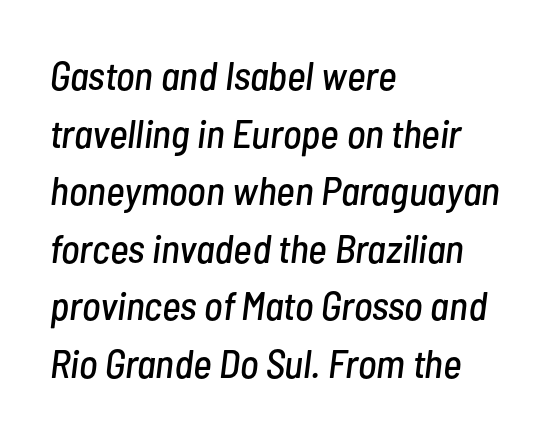
A clean baseline with only descenders dipping below it. The vertical gap from one line to the next is medium. These lines are rendered in a variable-pitch font. The lettering tilts uniformly, giving the passage an italic look. How are the letters spaced? Ordinarily, with no added tracking.
